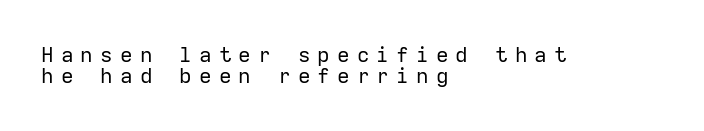
Q: Is the text bold? A: No.
Q: Is the text italic (slanted)? A: No, it is upright.
Q: Is the text underlined? A: No.
Q: How is the paragraph aligned? A: Left-aligned.
Q: Is the spacing between letters normal or unusually wide? A: Unusually wide.
Q: Is the spacing between lines tight, normal or loose? A: Tight.
